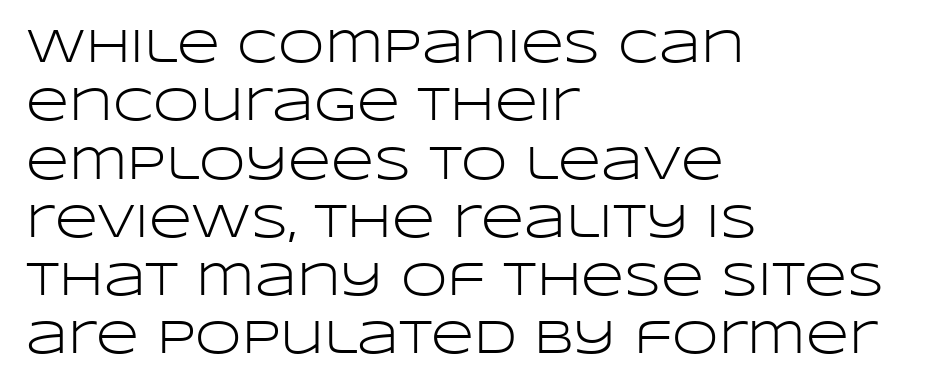
The image shows 47 px light, wide sans-serif type, upright; set left-aligned, line spacing 1.24x, normal letter spacing, not underlined; low stroke contrast and a large x-height.
